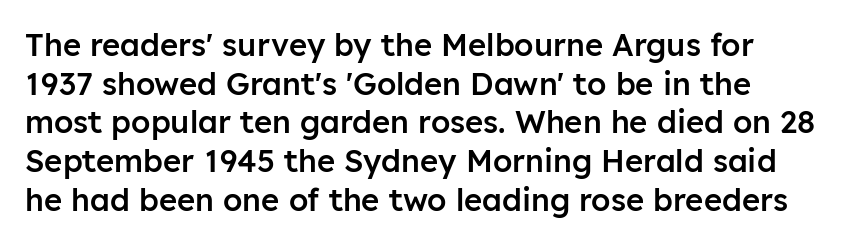
Beneath every word, the page is bare. Letterform terminals end flat and unadorned throughout the passage. Spacing verdict: proportional, widths tailored to each character. Regular leading. In terms of letterspacing, this is plain default setting. Designer's note — italics off, roman on.
